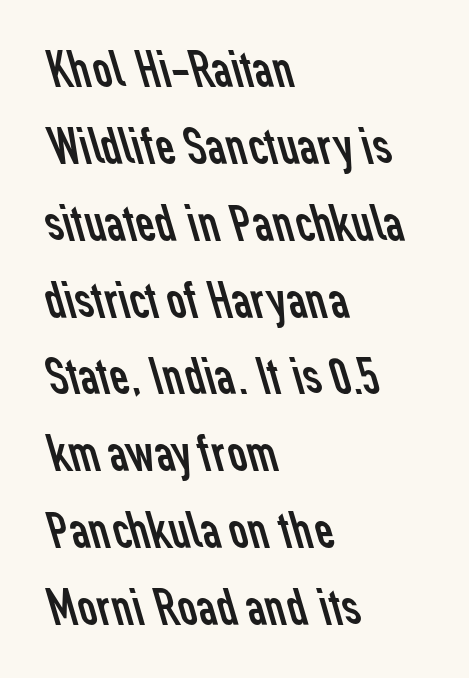
The image shows 53 px regular-weight sans-serif type; set left-aligned, normal line spacing (1.45x), normal letter spacing, not underlined; low stroke contrast and a medium x-height.
